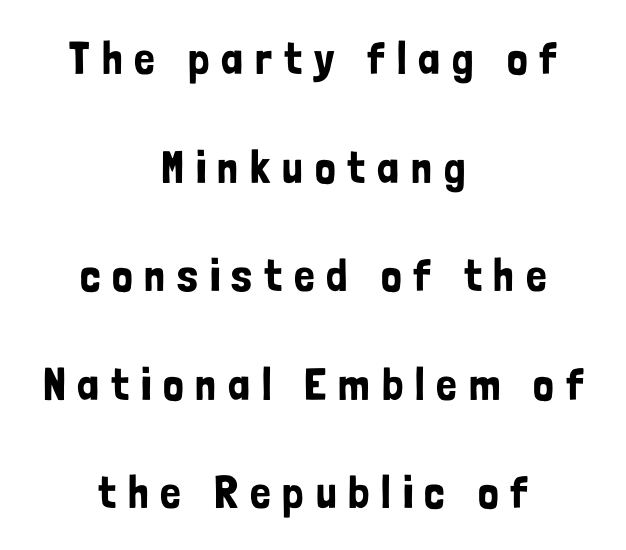
{"serif": "no", "italic": "no", "width": "condensed", "stroke_contrast": "low", "x_height": "medium", "monospaced": "no", "underline": "no", "align": "center", "line_spacing": "loose", "line_spacing_ratio": 2.36, "letter_spacing": "wide", "letter_spacing_em": 0.26, "glyph_px": 46}
